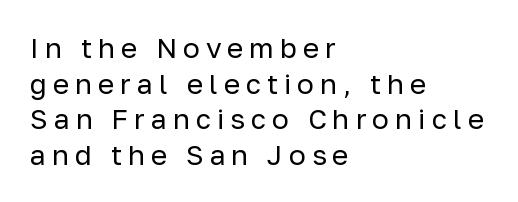
Descenders are the only things crossing below the line. If you drew a ruler down the left edge, every line would touch it. Heft: none added — not bold. Is this a sans? Yes — the strokes have no serifs. Display-style spreading of the glyphs; the letterfit is very open. This is roman type, the default non-slanted kind.
